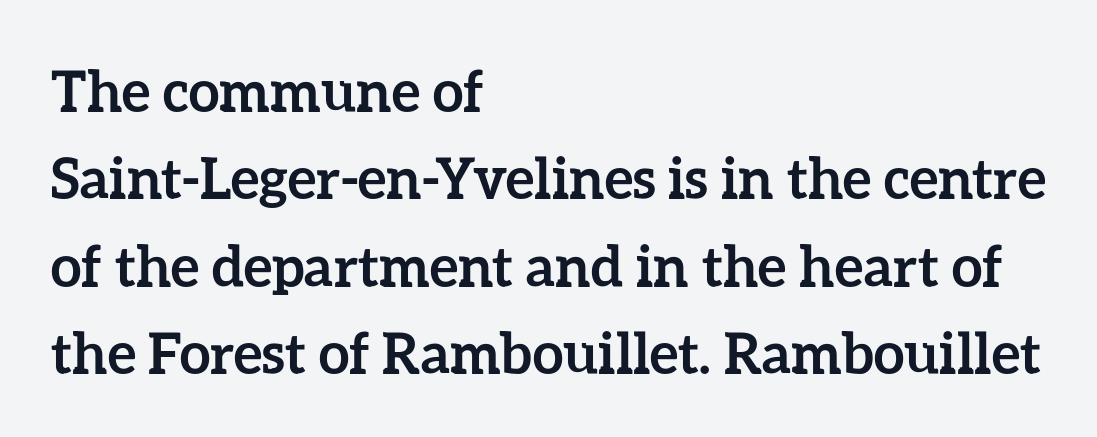
Q: Is the text bold? A: Yes.
Q: Is the text italic (slanted)? A: No, it is upright.
Q: Is the text underlined? A: No.
Q: How is the paragraph aligned? A: Left-aligned.
Q: Is the spacing between letters normal or unusually wide? A: Normal.
Q: Is the spacing between lines tight, normal or loose? A: Normal.
Q: Width (condensed, normal, or wide)? A: Normal.
Q: Stroke contrast? A: Low.
Q: x-height? A: Medium.
Q: Monospaced? A: No.
